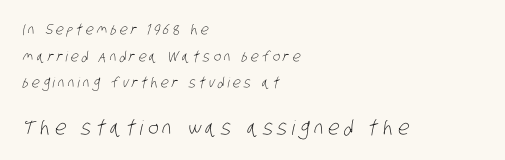
The image shows 20 px text type; set left-aligned, loose line spacing (1.9x), unusually wide letter spacing (+0.23 em), not underlined; the second (bottom) block is 1.43x larger.
